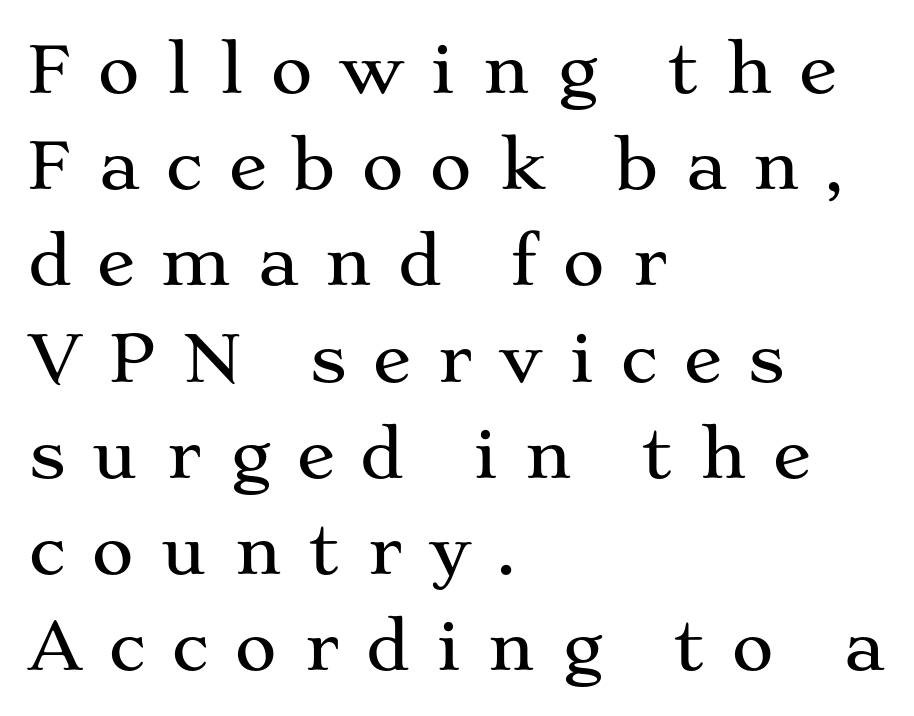
{"serif": "yes", "italic": "no", "width": "wide", "stroke_contrast": "medium", "x_height": "medium", "monospaced": "no", "underline": "no", "align": "left", "line_spacing": "normal", "line_spacing_ratio": 1.48, "letter_spacing": "wide", "letter_spacing_em": 0.39, "glyph_px": 65}
